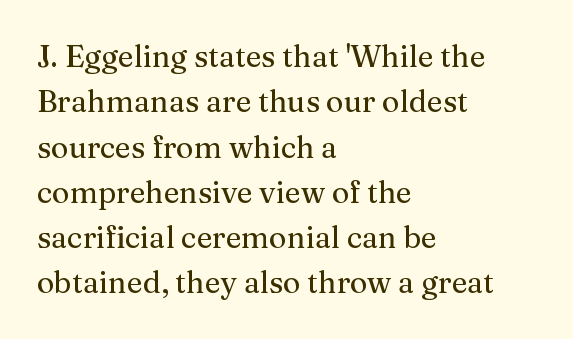
{"serif": "yes", "italic": "no", "width": "normal", "stroke_contrast": "medium", "x_height": "medium", "monospaced": "no", "underline": "no", "align": "left", "line_spacing": "normal", "line_spacing_ratio": 1.51, "letter_spacing": "normal", "letter_spacing_em": 0.0, "glyph_px": 30}
